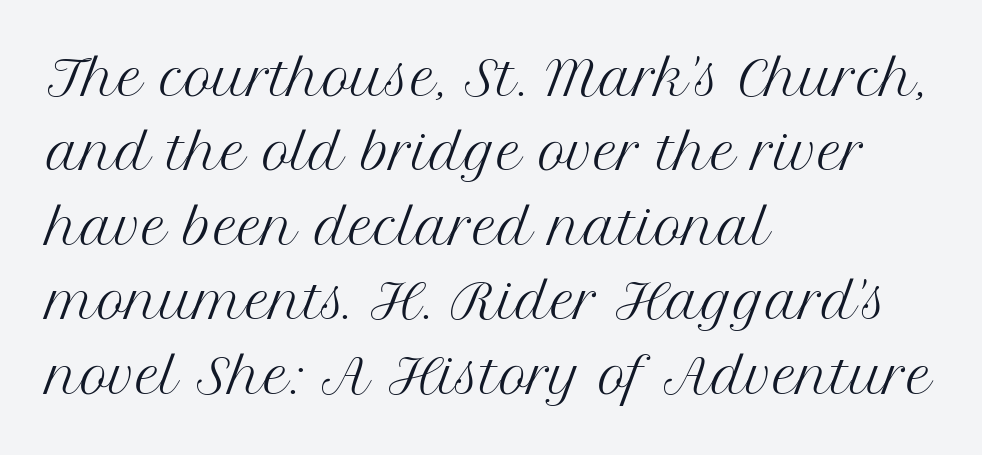
{"bold": "no", "weight": "regular", "width": "normal", "stroke_contrast": "medium", "x_height": "medium", "monospaced": "no", "underline": "no", "align": "left", "line_spacing": "normal", "line_spacing_ratio": 1.55, "letter_spacing": "normal", "letter_spacing_em": 0.0, "glyph_px": 48}
